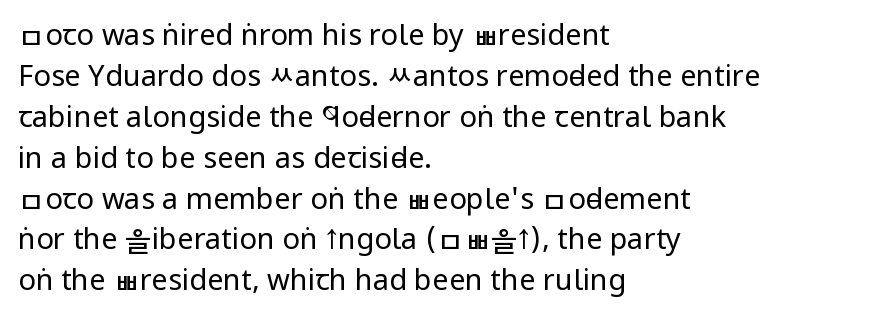
The image shows 29 px regular-weight, condensed sans-serif type, upright; set left-aligned, normal line spacing (1.41x), normal letter spacing, not underlined; low stroke contrast and a large x-height.
